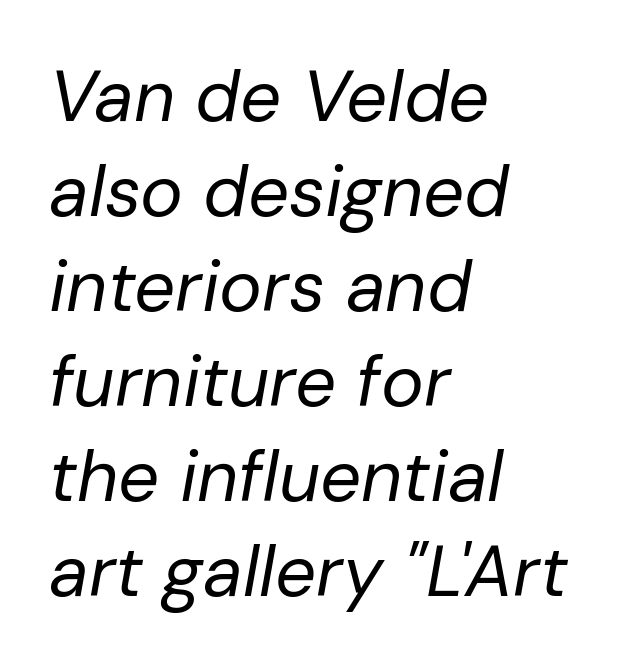
{"italic": "yes", "lean": "right", "slant_degrees": 10, "bold": "no", "weight": "regular", "width": "normal", "stroke_contrast": "low", "x_height": "medium", "monospaced": "no", "underline": "no", "align": "left", "line_spacing": "normal", "line_spacing_ratio": 1.32, "letter_spacing": "normal", "letter_spacing_em": 0.0, "glyph_px": 72}
